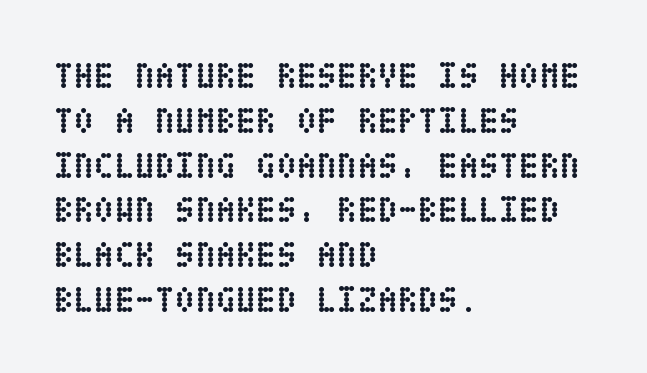
Q: Is the text bold? A: Yes.
Q: Is the text italic (slanted)? A: No, it is upright.
Q: Is the text underlined? A: No.
Q: How is the paragraph aligned? A: Left-aligned.
Q: Is the spacing between letters normal or unusually wide? A: Normal.
Q: Width (condensed, normal, or wide)? A: Condensed.
Q: Stroke contrast? A: Low.
Q: x-height? A: Large.
